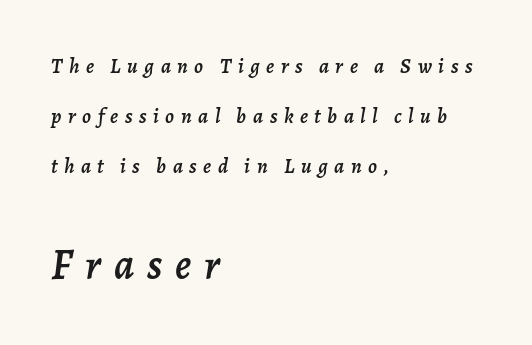
Q: Is the text italic (slanted)? A: Yes, it leans right by about 7 degrees.
Q: Is the text underlined? A: No.
Q: How is the paragraph aligned? A: Left-aligned.
Q: Is the spacing between letters normal or unusually wide? A: Unusually wide.
Q: Is the spacing between lines tight, normal or loose? A: Loose.
Q: Which block of text is set in a larger size, the first (top) or the second (bottom)? A: The second (bottom) one.
Q: Width (condensed, normal, or wide)? A: Normal.
Q: Stroke contrast? A: Low.
Q: x-height? A: Medium.
Q: Monospaced? A: No.
